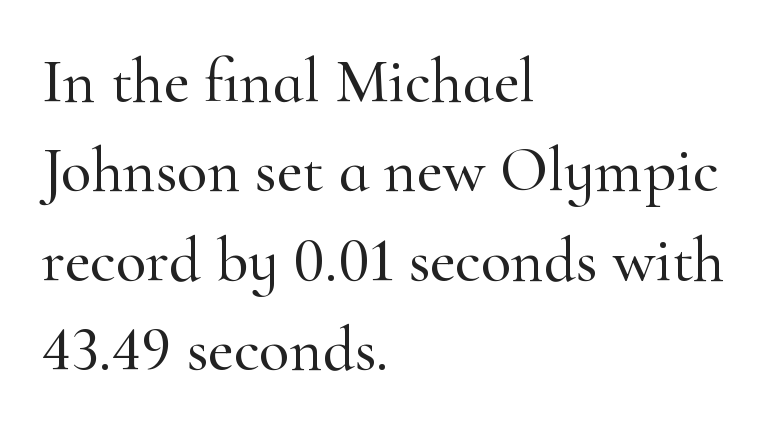
Q: Is the text italic (slanted)? A: No, it is upright.
Q: Is the typeface a serif or a sans-serif typeface? A: Serif.
Q: Is the text underlined? A: No.
Q: How is the paragraph aligned? A: Left-aligned.
Q: Is the spacing between letters normal or unusually wide? A: Normal.
Q: Is the spacing between lines tight, normal or loose? A: Normal.
Q: Width (condensed, normal, or wide)? A: Normal.
Q: Stroke contrast? A: High.
Q: x-height? A: Small.
Q: Monospaced? A: No.
